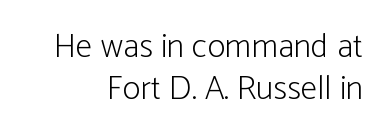
The image shows 34 px light, condensed sans-serif type, upright; set line spacing 1.23x, normal letter spacing, not underlined; low stroke contrast and a medium x-height.
